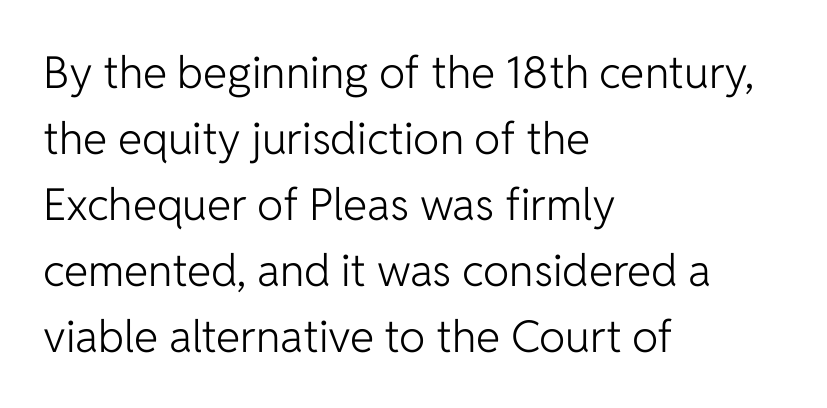
The image shows 44 px light sans-serif type, upright; set left-aligned, normal line spacing (1.5x), normal letter spacing, not underlined; low stroke contrast and a medium x-height.
